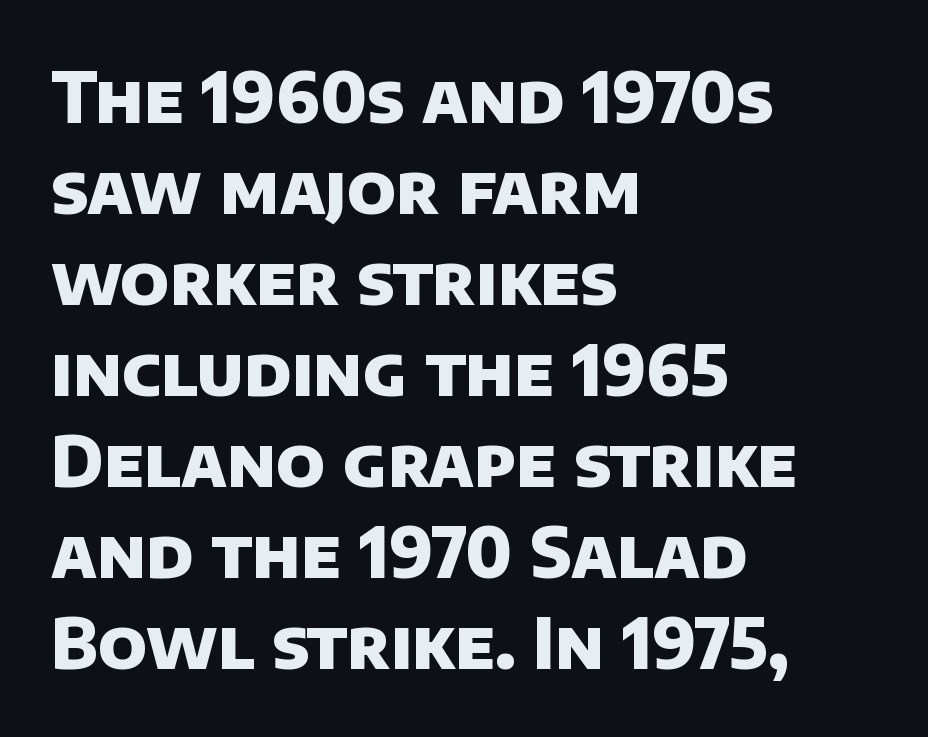
The passage shown has conventional tracking throughout. Line starts are locked; line ends wander. Every letter is thick-stroked: bold, no question. Each row of text sits above clean, open space. The vertical gap from one line to the next is medium.
